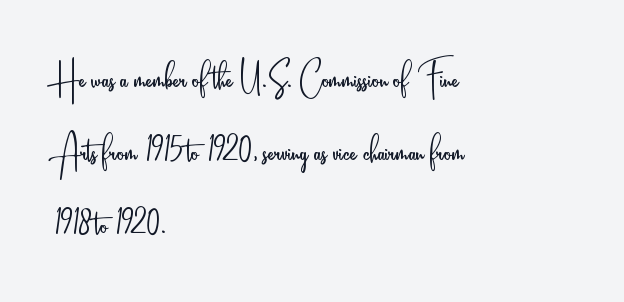
{"serif": "no", "bold": "no", "weight": "light", "width": "condensed", "stroke_contrast": "low", "x_height": "small", "monospaced": "no", "underline": "no", "align": "left", "line_spacing": "normal", "line_spacing_ratio": 1.59, "letter_spacing": "normal", "letter_spacing_em": 0.0, "glyph_px": 46}
